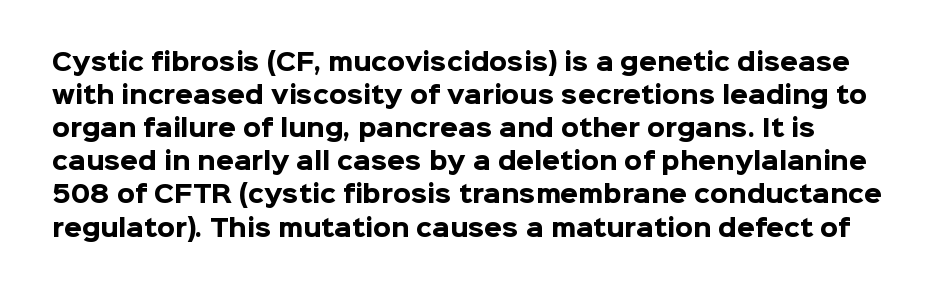
The image shows 23 px bold type, upright; set normal line spacing (1.44x), normal letter spacing, not underlined.
